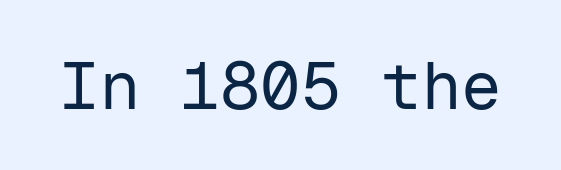
The image shows 67 px regular-weight sans-serif type, upright, monospaced; set normal letter spacing, not underlined; low stroke contrast and a medium x-height.
